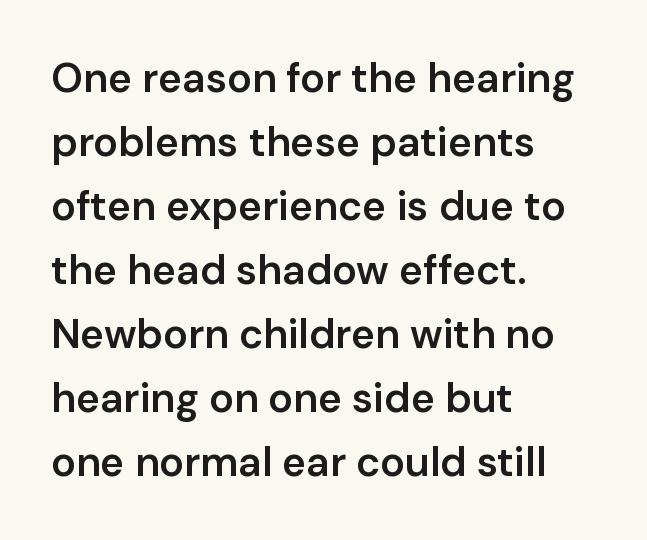
Q: Is the text bold? A: Semi-bold.
Q: Is the text italic (slanted)? A: No, it is upright.
Q: Is the typeface a serif or a sans-serif typeface? A: Sans-serif.
Q: Is the text underlined? A: No.
Q: How is the paragraph aligned? A: Left-aligned.
Q: Is the spacing between letters normal or unusually wide? A: Normal.
Q: Is the spacing between lines tight, normal or loose? A: Normal.
Q: Width (condensed, normal, or wide)? A: Normal.
Q: Stroke contrast? A: Low.
Q: x-height? A: Medium.
Q: Monospaced? A: No.
